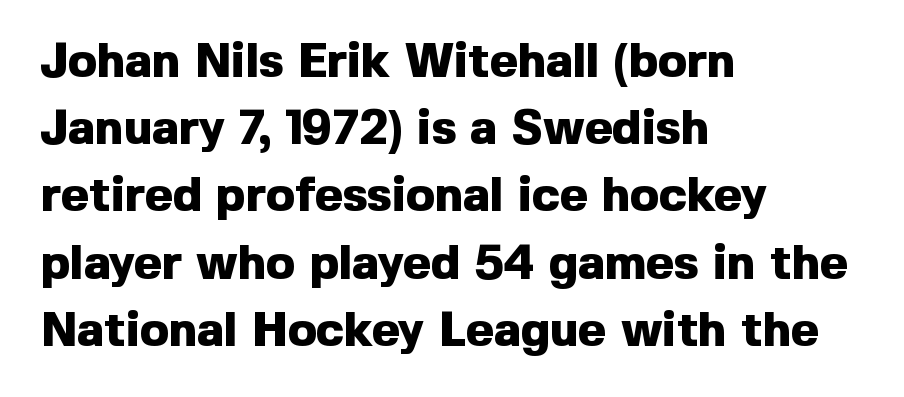
{"serif": "no", "italic": "no", "bold": "yes", "weight": "heavy", "width": "normal", "x_height": "medium", "monospaced": "no", "underline": "no", "align": "left", "line_spacing": "normal", "line_spacing_ratio": 1.4, "letter_spacing": "normal", "letter_spacing_em": 0.0, "glyph_px": 48}
